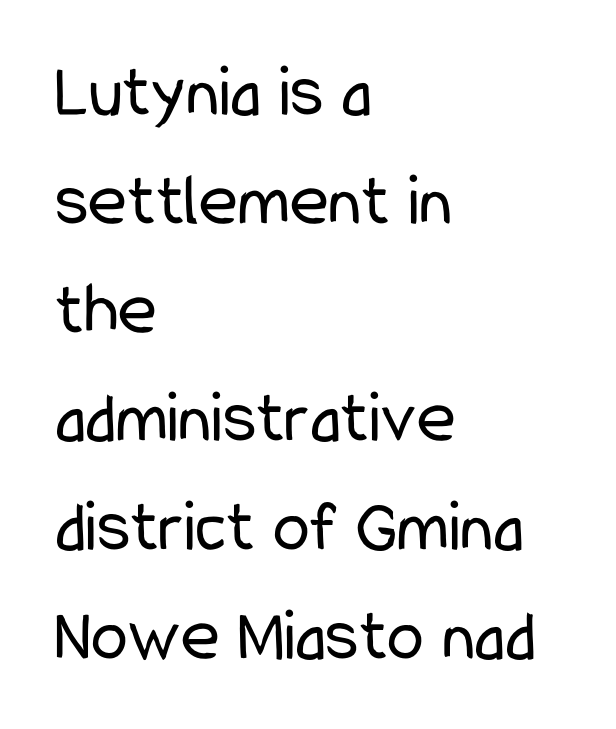
{"serif": "no", "italic": "no", "bold": "no", "weight": "regular", "width": "condensed", "stroke_contrast": "low", "x_height": "medium", "monospaced": "no", "underline": "no", "align": "left", "line_spacing": "normal", "line_spacing_ratio": 1.47, "letter_spacing": "normal", "letter_spacing_em": 0.0, "glyph_px": 74}
